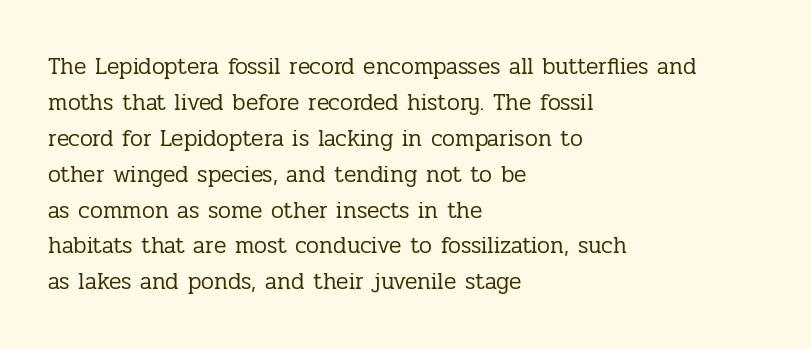
Q: Is the text bold? A: No.
Q: Is the text italic (slanted)? A: No, it is upright.
Q: Is the text underlined? A: No.
Q: How is the paragraph aligned? A: Left-aligned.
Q: Is the spacing between letters normal or unusually wide? A: Normal.
Q: Is the spacing between lines tight, normal or loose? A: Normal.
